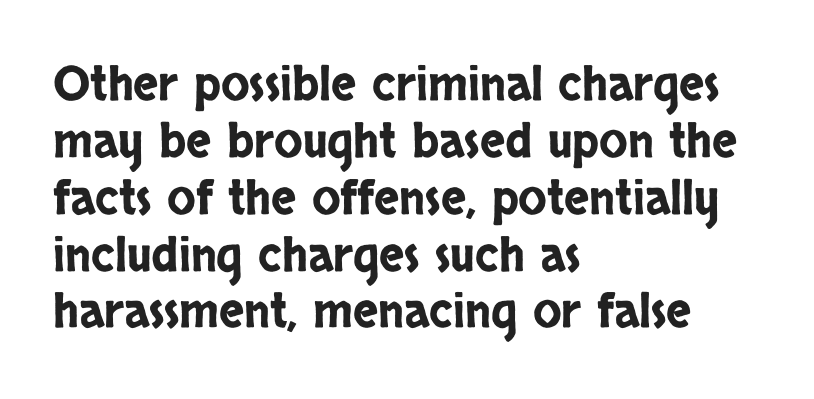
{"serif": "no", "italic": "no", "width": "condensed", "stroke_contrast": "low", "x_height": "large", "monospaced": "no", "underline": "no", "align": "left", "line_spacing_ratio": 1.21, "letter_spacing": "normal", "letter_spacing_em": 0.0, "glyph_px": 47}
